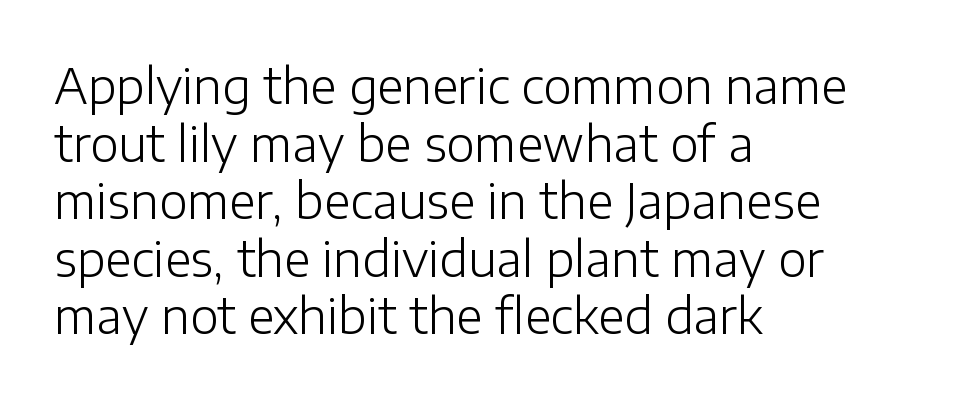
{"serif": "no", "italic": "no", "bold": "no", "weight": "light", "width": "normal", "stroke_contrast": "low", "x_height": "medium", "monospaced": "no", "underline": "no", "align": "left", "line_spacing_ratio": 1.2, "letter_spacing": "normal", "letter_spacing_em": 0.0, "glyph_px": 48}
